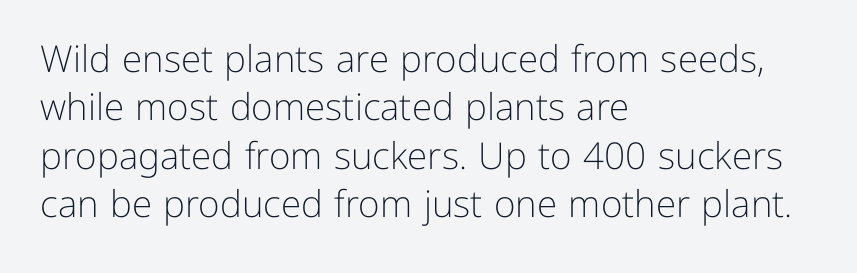
Q: Is the text bold? A: No.
Q: Is the text italic (slanted)? A: No, it is upright.
Q: Is the typeface a serif or a sans-serif typeface? A: Sans-serif.
Q: Is the text underlined? A: No.
Q: How is the paragraph aligned? A: Left-aligned.
Q: Is the spacing between letters normal or unusually wide? A: Normal.
Q: Is the spacing between lines tight, normal or loose? A: Normal.
Q: Width (condensed, normal, or wide)? A: Normal.
Q: Stroke contrast? A: Low.
Q: x-height? A: Medium.
Q: Monospaced? A: No.
